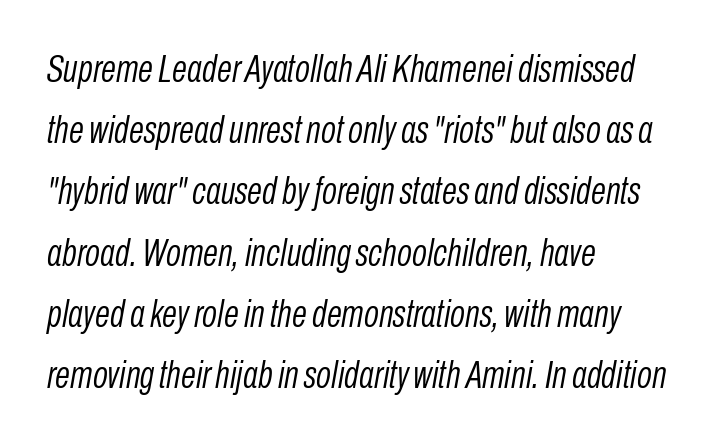
The line-height multiplier appears to be the usual default. Standard letterfit; no display-style spreading of the glyphs. The strip under each line holds only bare page. The typesetting does not lean heavy: it is not bold. Character widths vary here, with narrow letters taking less room than wide ones.
